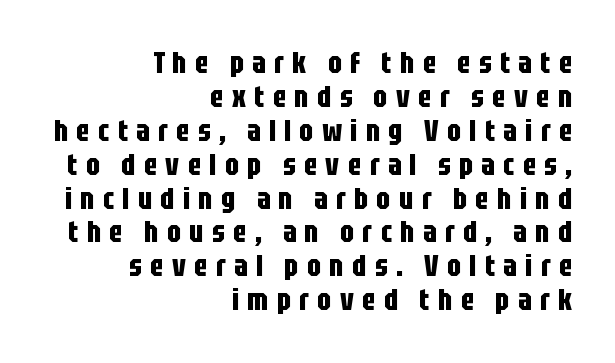
The image shows 30 px bold, condensed sans-serif type, upright; set right-aligned, tight line spacing (1.13x), unusually wide letter spacing (+0.28 em), not underlined; low stroke contrast and a large x-height.
